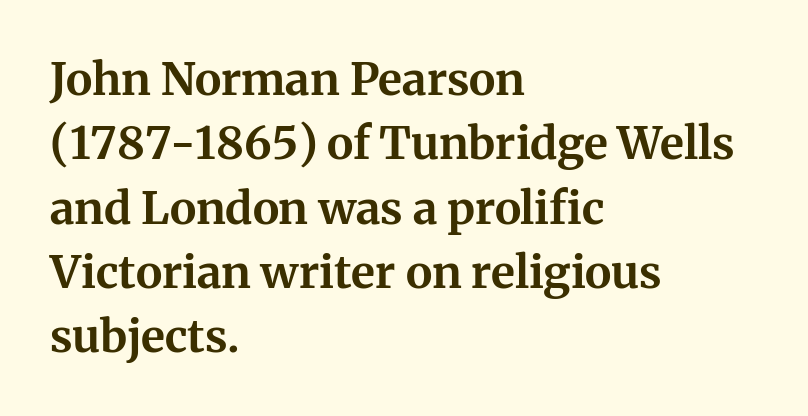
This block has exactly the height ordinary leading produces. A typesetter would label this face a serif. Type without underlining. This sample uses an upright cut, with every glyph sitting square on the baseline.
